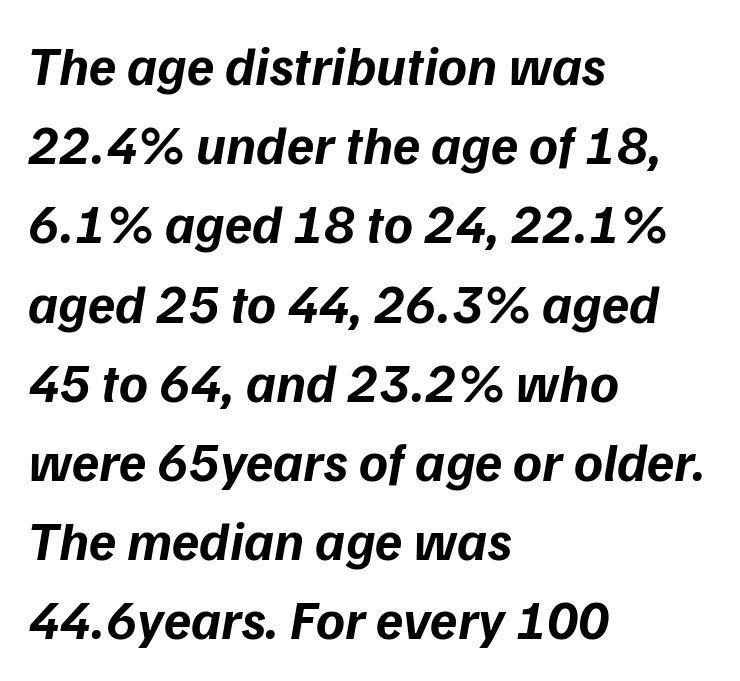
The image shows 55 px bold sans-serif type; set left-aligned, normal line spacing (1.44x), normal letter spacing, not underlined; low stroke contrast and a medium x-height.
